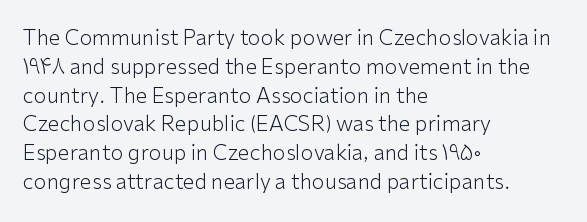
{"italic": "no", "bold": "no", "underline": "no", "align": "left", "line_spacing": "normal", "line_spacing_ratio": 1.37, "letter_spacing": "normal", "letter_spacing_em": 0.0, "glyph_px": 21}
